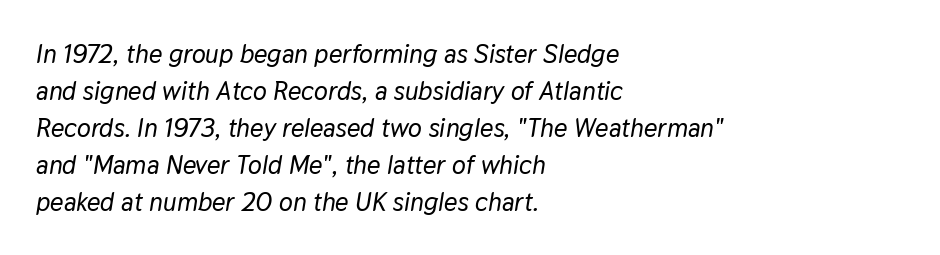
The glyphs look as if they've been sheared to an angle. The passage shown is not underscored anywhere. Does extra space separate the letters? No, they use regular spacing. Horizontal bands of white between lines are of average thickness. The text block is weighted toward the left margin, trailing off unevenly rightward.
